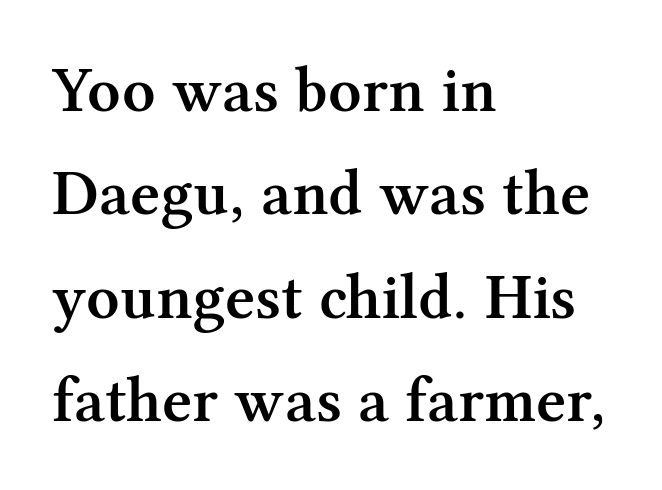
{"serif": "yes", "italic": "no", "bold": "semi", "weight": "semibold", "width": "normal", "stroke_contrast": "medium", "x_height": "medium", "monospaced": "no", "underline": "no", "align": "left", "line_spacing": "normal", "line_spacing_ratio": 1.59, "letter_spacing": "normal", "letter_spacing_em": 0.0, "glyph_px": 65}
